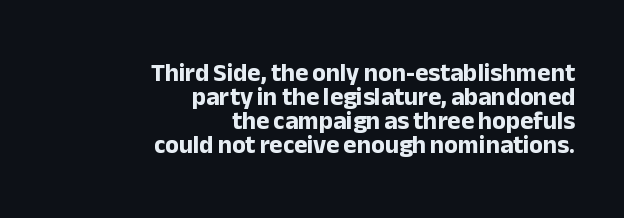
Q: Is the text bold? A: Yes.
Q: Is the text italic (slanted)? A: No, it is upright.
Q: Is the text underlined? A: No.
Q: How is the paragraph aligned? A: Right-aligned.
Q: Is the spacing between letters normal or unusually wide? A: Normal.
Q: Is the spacing between lines tight, normal or loose? A: Tight.
